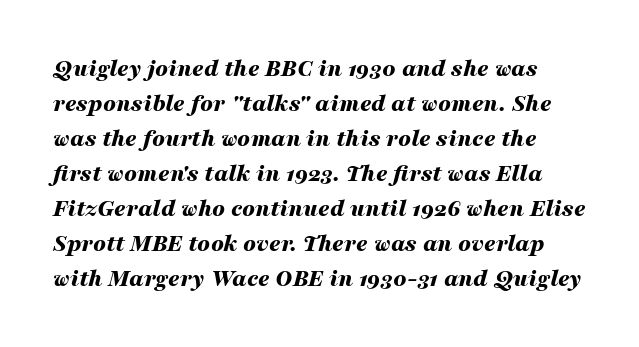
The image shows 25 px bold type, italic (leaning right); set normal line spacing (1.4x), normal letter spacing, not underlined.
